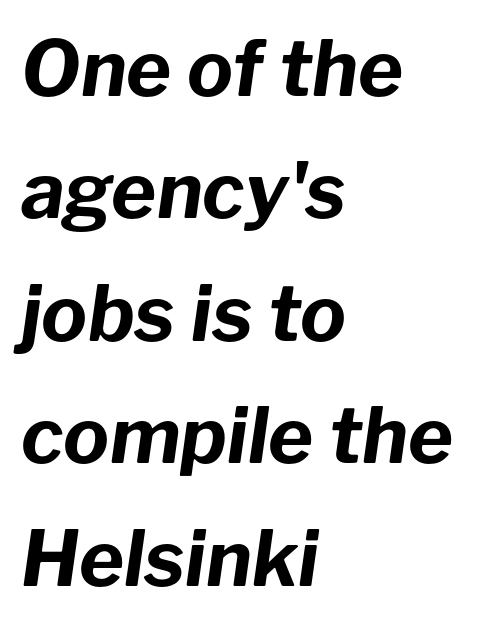
The image shows 77 px bold type, italic (leaning right); set left-aligned, normal line spacing (1.59x), normal letter spacing, not underlined; low stroke contrast and a medium x-height.
